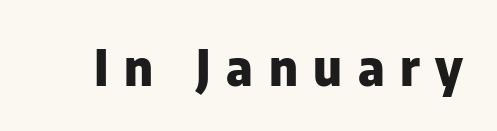
Q: Is the text bold? A: Yes.
Q: Is the text italic (slanted)? A: No, it is upright.
Q: Is the typeface a serif or a sans-serif typeface? A: Sans-serif.
Q: Is the text underlined? A: No.
Q: Is the spacing between letters normal or unusually wide? A: Unusually wide.
Q: Width (condensed, normal, or wide)? A: Normal.
Q: Stroke contrast? A: Low.
Q: x-height? A: Medium.
Q: Monospaced? A: No.
